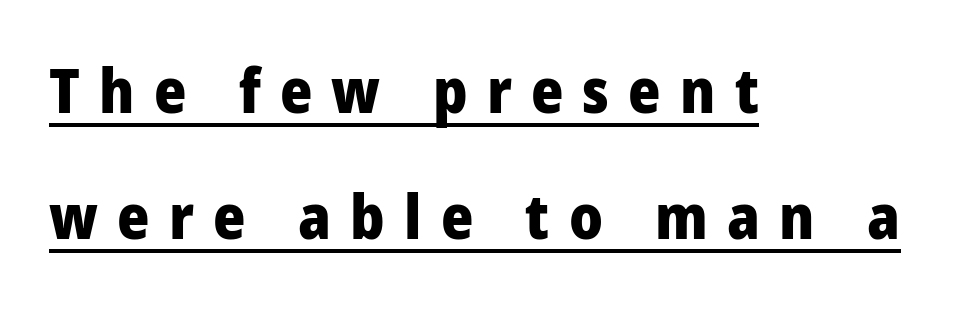
You can tell from the bare stems that sans-serif type was used. The text block is weighted toward the left margin, trailing off unevenly rightward. Letter spacing: wide. Do the letters lean? They stand straight. The passage shown is emphatically bold. The face used here is proportionally spaced, like ordinary book or web type.
